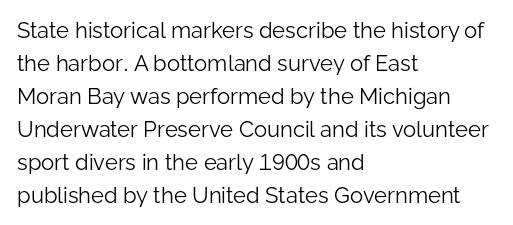
Q: Is the text bold? A: No.
Q: Is the text italic (slanted)? A: No, it is upright.
Q: Is the text underlined? A: No.
Q: How is the paragraph aligned? A: Left-aligned.
Q: Is the spacing between letters normal or unusually wide? A: Normal.
Q: Is the spacing between lines tight, normal or loose? A: Normal.
